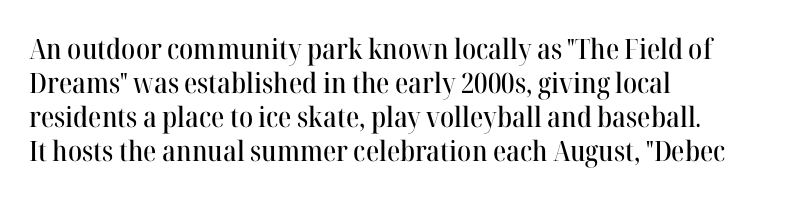
{"serif": "yes", "italic": "no", "width": "normal", "stroke_contrast": "high", "x_height": "medium", "monospaced": "no", "underline": "no", "align": "left", "line_spacing_ratio": 1.22, "letter_spacing": "normal", "letter_spacing_em": 0.0, "glyph_px": 28}
